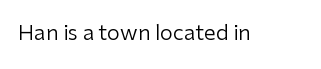
The image shows 21 px text type, upright; set normal letter spacing, not underlined.
